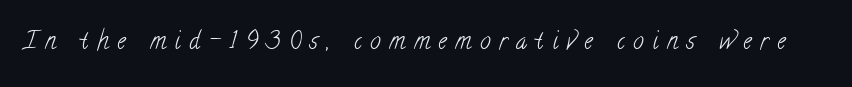
{"bold": "no", "underline": "no", "letter_spacing": "wide", "letter_spacing_em": 0.36, "glyph_px": 24}
